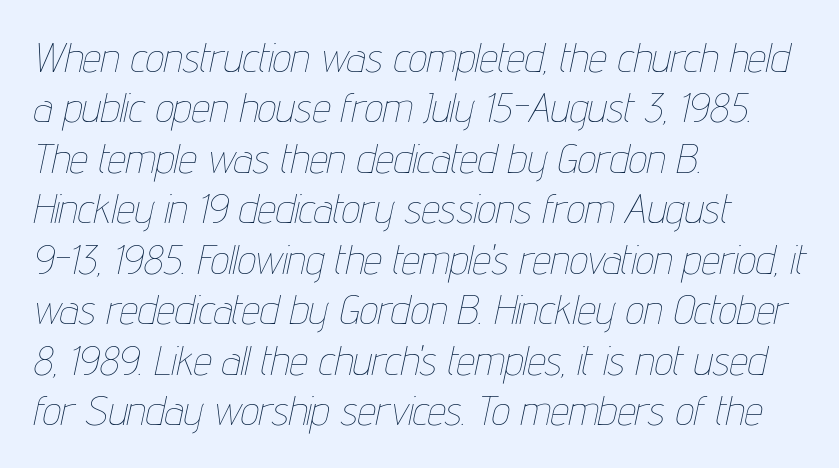
The image shows 41 px thin, condensed type, italic (leaning right); set left-aligned, line spacing 1.23x, normal letter spacing, not underlined; low stroke contrast and a medium x-height.
